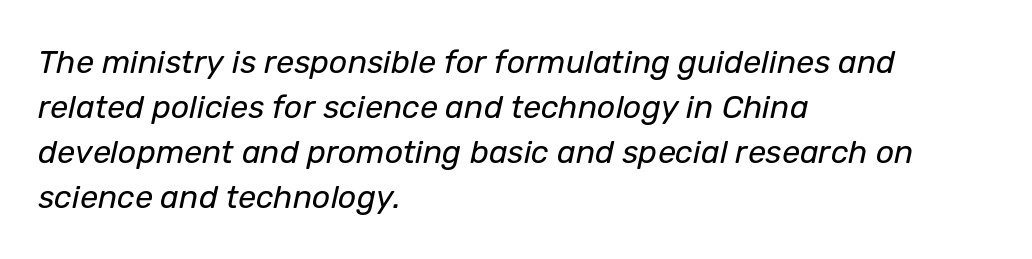
The image shows 32 px regular-weight type, italic (leaning right); set left-aligned, normal line spacing (1.41x), normal letter spacing, not underlined; low stroke contrast and a medium x-height.
